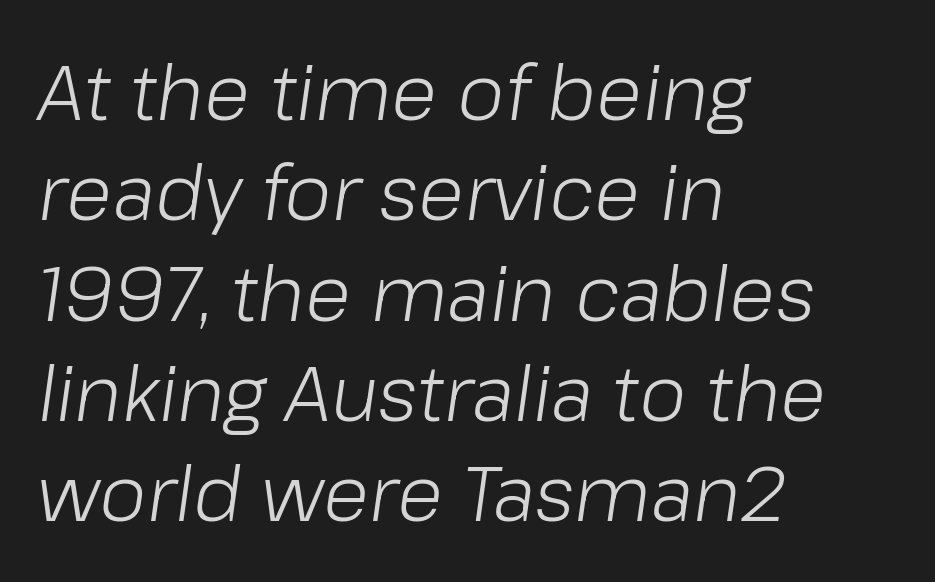
{"italic": "yes", "lean": "right", "slant_degrees": 8, "bold": "no", "weight": "light", "width": "normal", "stroke_contrast": "low", "x_height": "medium", "monospaced": "no", "underline": "no", "align": "left", "line_spacing": "normal", "line_spacing_ratio": 1.32, "letter_spacing": "normal", "letter_spacing_em": 0.0, "glyph_px": 76}
